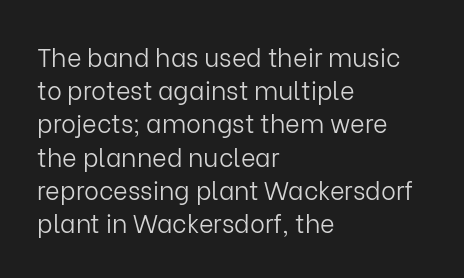
Q: Is the text bold? A: No.
Q: Is the text italic (slanted)? A: No, it is upright.
Q: Is the text underlined? A: No.
Q: How is the paragraph aligned? A: Left-aligned.
Q: Is the spacing between letters normal or unusually wide? A: Normal.
Q: Is the spacing between lines tight, normal or loose? A: Normal.
